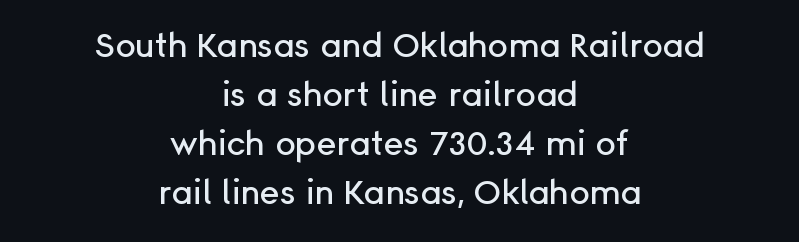
Q: Is the text italic (slanted)? A: No, it is upright.
Q: Is the typeface a serif or a sans-serif typeface? A: Sans-serif.
Q: Is the text underlined? A: No.
Q: How is the paragraph aligned? A: Centered.
Q: Is the spacing between letters normal or unusually wide? A: Normal.
Q: Is the spacing between lines tight, normal or loose? A: Normal.
Q: Width (condensed, normal, or wide)? A: Normal.
Q: Stroke contrast? A: Low.
Q: x-height? A: Medium.
Q: Monospaced? A: No.
